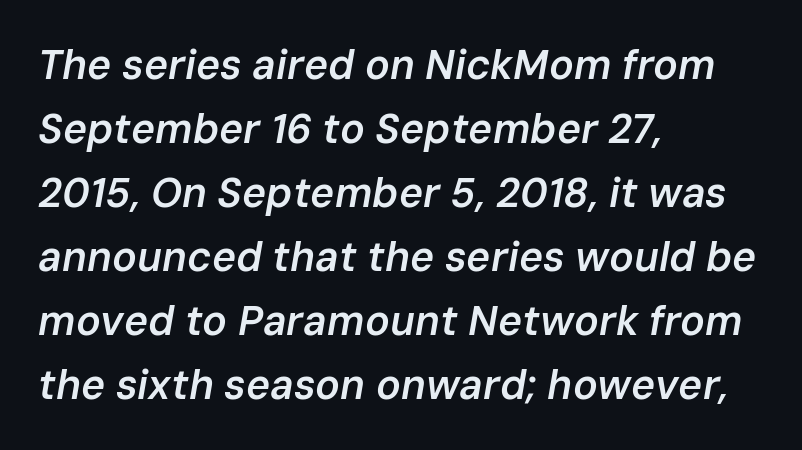
Q: Is the text bold? A: Semi-bold.
Q: Is the text italic (slanted)? A: Yes, it leans right by about 10 degrees.
Q: Is the text underlined? A: No.
Q: How is the paragraph aligned? A: Left-aligned.
Q: Is the spacing between letters normal or unusually wide? A: Normal.
Q: Is the spacing between lines tight, normal or loose? A: Normal.
Q: Width (condensed, normal, or wide)? A: Normal.
Q: Stroke contrast? A: Low.
Q: x-height? A: Medium.
Q: Monospaced? A: No.
